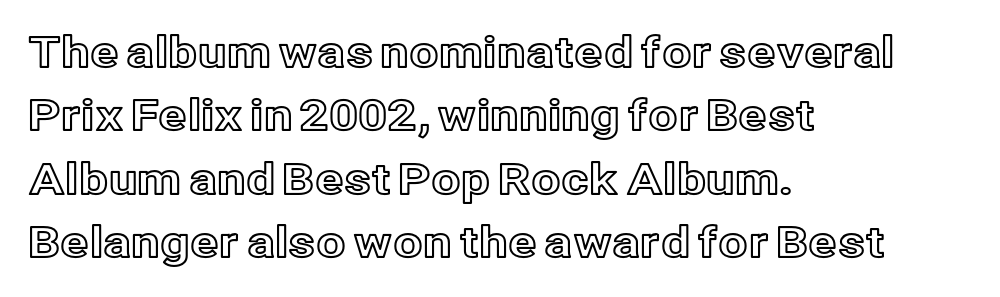
Characters follow at the spacing the type designer built in. One-word summary of the alignment: left. Interline gaps are of average width in this sample. Quick note: not italic, upright. These lines are rendered in a variable-pitch font. Rule under the text: the space is simply empty.
